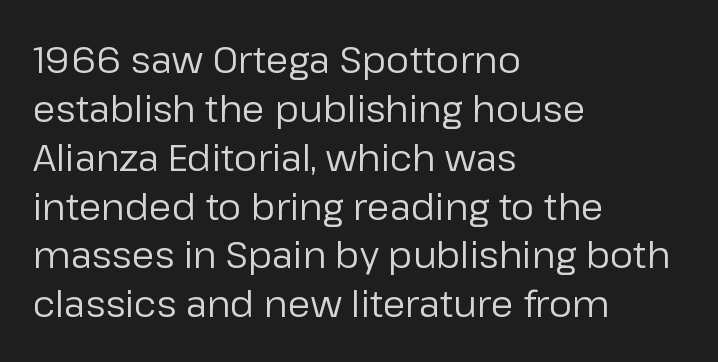
{"serif": "no", "italic": "no", "bold": "no", "weight": "regular", "width": "normal", "stroke_contrast": "low", "x_height": "medium", "monospaced": "no", "underline": "no", "align": "left", "line_spacing": "normal", "line_spacing_ratio": 1.32, "letter_spacing": "normal", "letter_spacing_em": 0.0, "glyph_px": 37}
